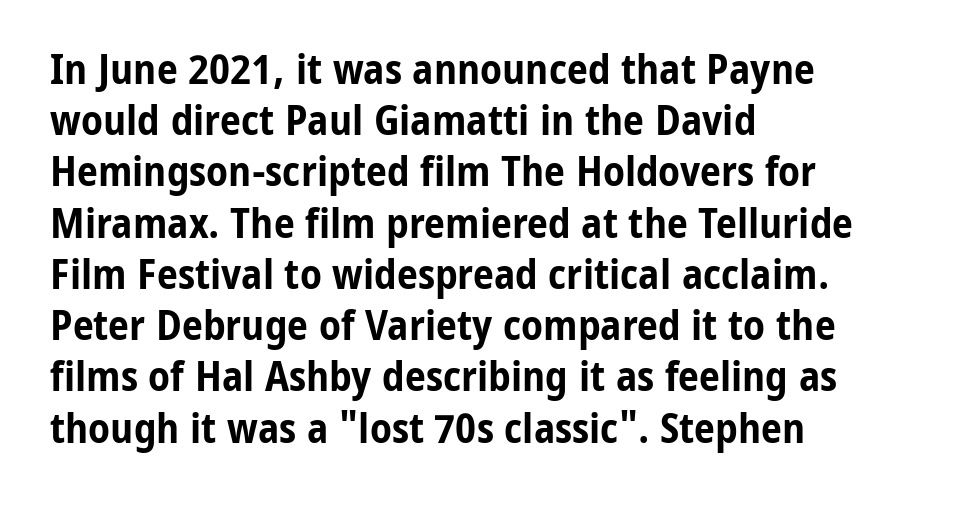
The letters sit at their default tracking, neither squeezed nor spread. Grotesque or geometric, the face here clearly has no serifs. Think of a printed novel: that variable character pitch is what you see here. On the weight axis this lands at bold, roughly 700. Does the lettering tilt? It doesn't — this is upright. The lines are quadded left.
